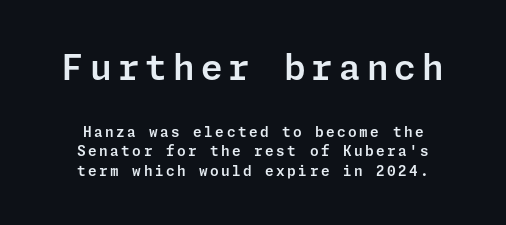
{"serif": "no", "italic": "no", "width": "normal", "stroke_contrast": "low", "x_height": "medium", "underline": "no", "align": "center", "line_spacing": "normal", "line_spacing_ratio": 1.39, "larger_block": "first", "size_ratio": 2.5, "glyph_px": 35}
